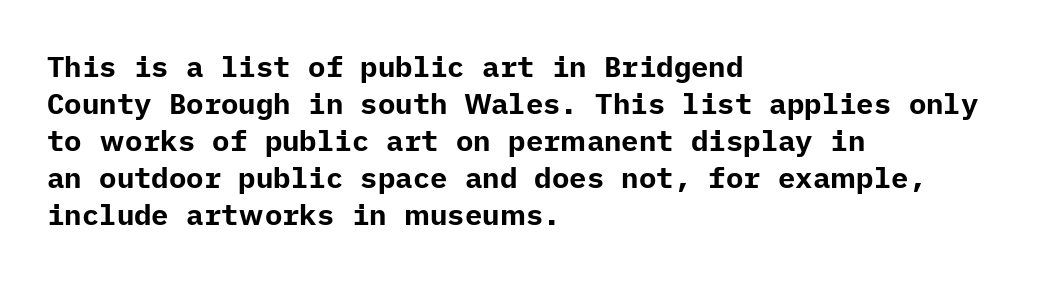
The image shows 29 px bold sans-serif type, upright; set left-aligned, normal line spacing (1.28x), normal letter spacing, not underlined; low stroke contrast and a medium x-height.
